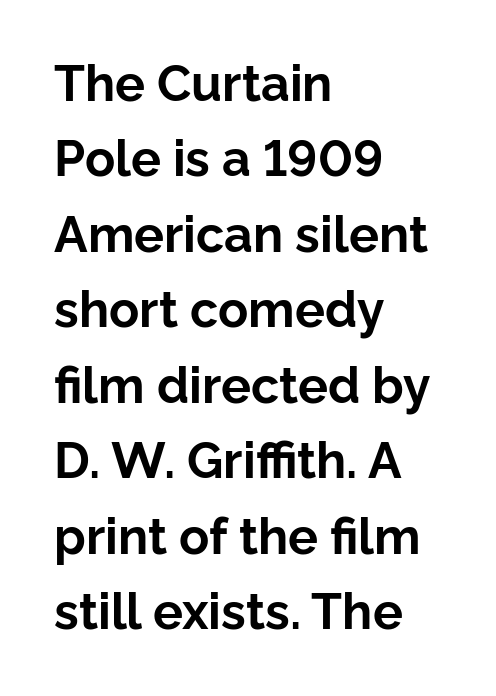
You could not count columns in this text — the font is proportionally spaced. Check where the strokes stop: nothing finishes them off — pure sans. Left-aligned paragraph, ragged on the right. Descenders are the only things crossing below the line. Caption: standard tracking, unaltered.
